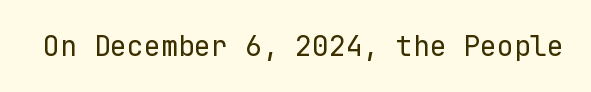
The image shows 28 px regular-weight sans-serif type, upright, monospaced; set normal letter spacing, not underlined; low stroke contrast and a medium x-height.
